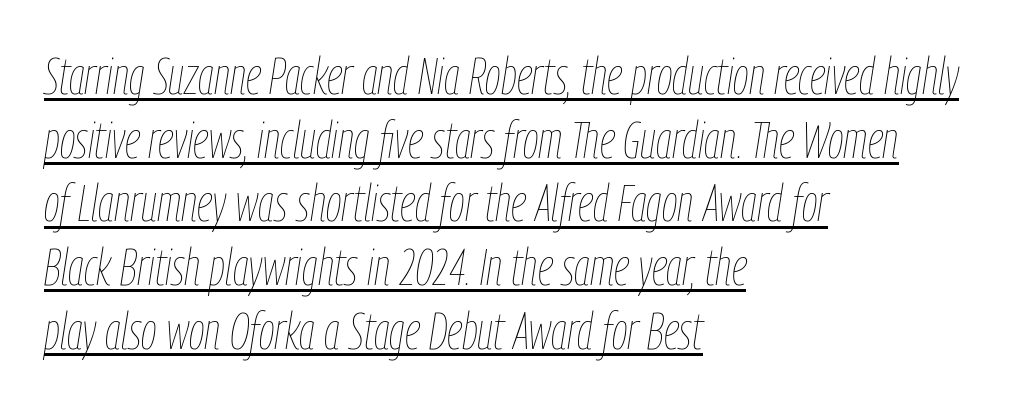
Glance below the letters and you will spot a drawn line. Line spacing here is normal. The face used here is proportionally spaced, like ordinary book or web type. Letter spacing: default. This sample is left-justified, so line endings fall wherever the words run out.
